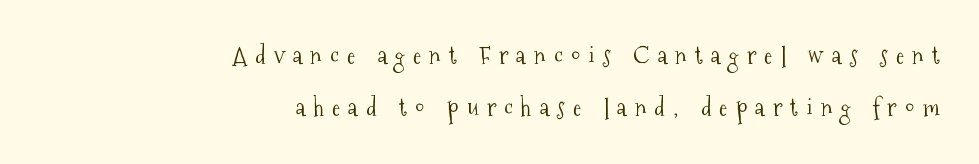
The image shows 24 px text type, upright; set right-aligned, loose line spacing (2.15x), unusually wide letter spacing (+0.35 em), not underlined.
